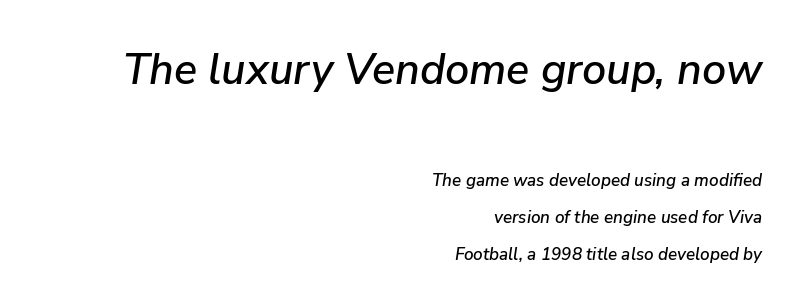
The image shows 43 px text type, italic (leaning right); set right-aligned, loose line spacing (2.18x), normal letter spacing, not underlined; the first (top) block is 2.53x larger; low stroke contrast and a medium x-height.
